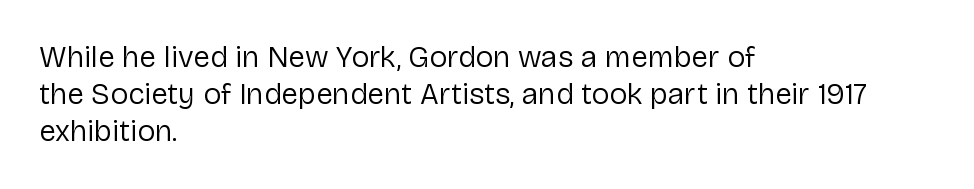
Descender tails drop into unmarked territory. The rendering shows plain stroke endings on the letterforms — a sans-serif design. Weight class: somewhere from thin through regular. No italicization has been applied; the sample stays upright.
